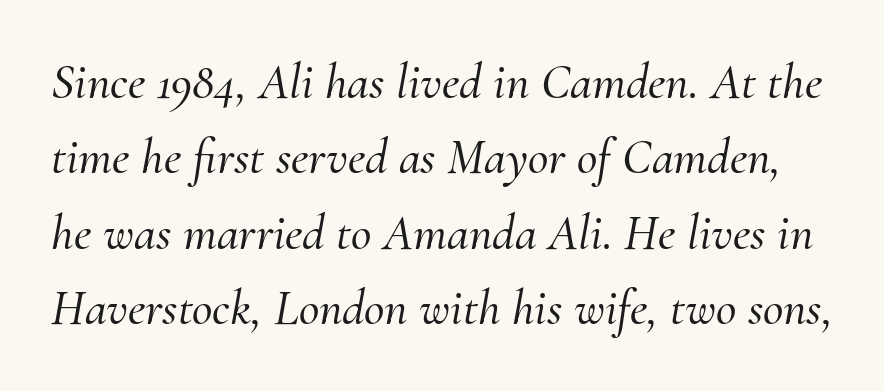
{"serif": "yes", "italic": "yes", "lean": "right", "slant_degrees": 10, "width": "normal", "stroke_contrast": "medium", "x_height": "small", "monospaced": "no", "underline": "no", "line_spacing": "normal", "line_spacing_ratio": 1.51, "letter_spacing": "normal", "letter_spacing_em": 0.0, "glyph_px": 50}
